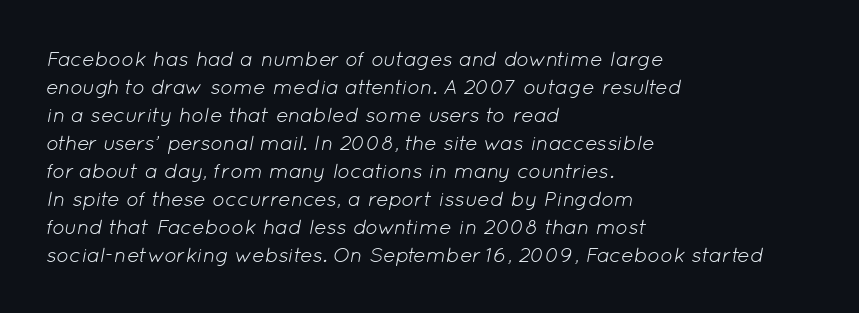
{"italic": "yes", "lean": "right", "slant_degrees": 12, "bold": "no", "underline": "no", "align": "left", "line_spacing": "normal", "line_spacing_ratio": 1.33, "letter_spacing": "normal", "letter_spacing_em": 0.0, "glyph_px": 21}
